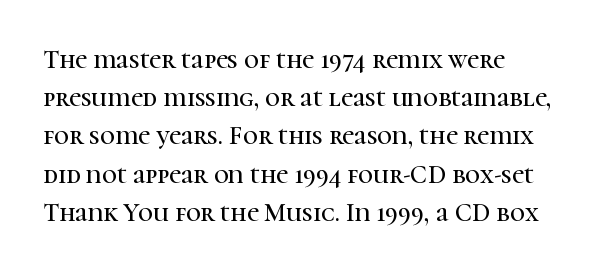
Glance below the letters and you will spot only blank space. Interline gaps are of average width in this sample. The type sits square on the baseline with zero lean. The text block is weighted toward the left margin, trailing off unevenly rightward. These lines keep a tight, regular rhythm from letter to letter.
